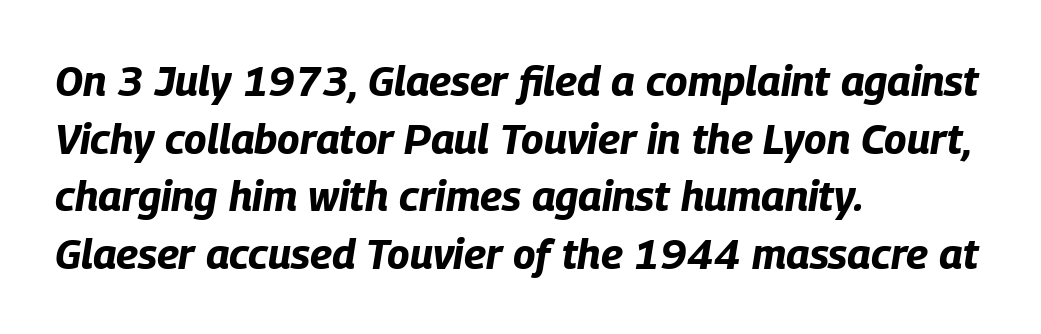
{"italic": "yes", "lean": "right", "slant_degrees": 9, "bold": "yes", "weight": "bold", "width": "condensed", "stroke_contrast": "low", "x_height": "large", "monospaced": "no", "underline": "no", "align": "left", "line_spacing": "normal", "line_spacing_ratio": 1.37, "letter_spacing": "normal", "letter_spacing_em": 0.0, "glyph_px": 42}
